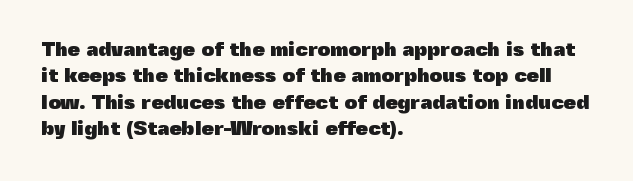
Q: Is the text bold? A: Yes.
Q: Is the text italic (slanted)? A: No, it is upright.
Q: Is the text underlined? A: No.
Q: How is the paragraph aligned? A: Left-aligned.
Q: Is the spacing between letters normal or unusually wide? A: Normal.
Q: Is the spacing between lines tight, normal or loose? A: Normal.
